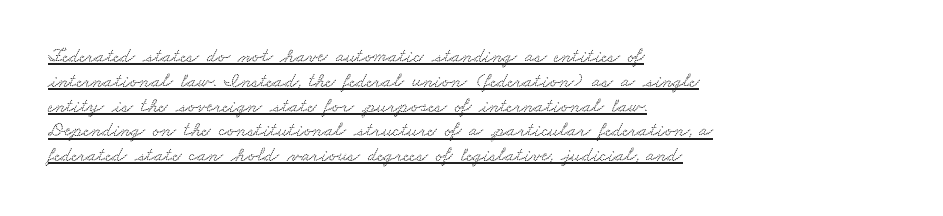
The image shows 20 px text type; set left-aligned, line spacing 1.24x, normal letter spacing, underlined.
